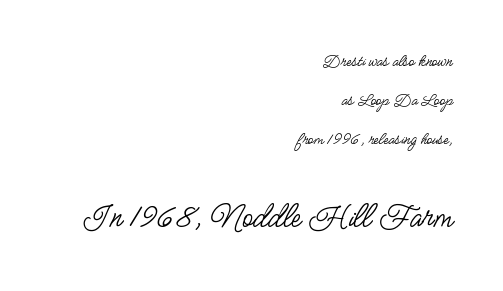
{"serif": "no", "bold": "no", "weight": "regular", "width": "condensed", "stroke_contrast": "low", "x_height": "small", "monospaced": "no", "underline": "no", "align": "right", "line_spacing": "loose", "line_spacing_ratio": 2.17, "letter_spacing": "normal", "letter_spacing_em": 0.0, "larger_block": "second", "size_ratio": 1.94, "glyph_px": 35}
